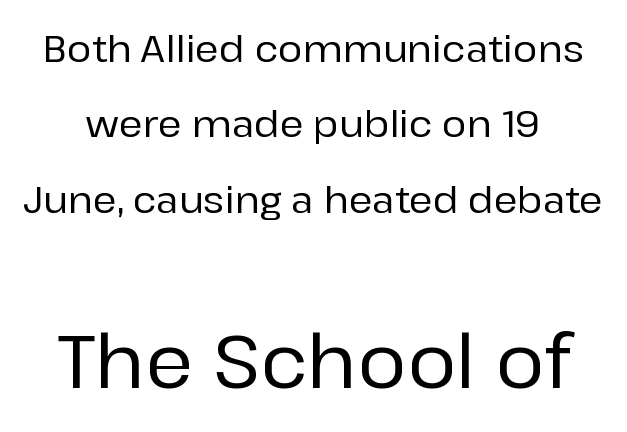
Block two is the big one; block one sits smaller above it. The words here are not underlined. The lines are spread far apart with generous leading. Note the varied advance widths — an 'i' is clearly narrower than an 'm'. Caption: standard tracking, unaltered.
